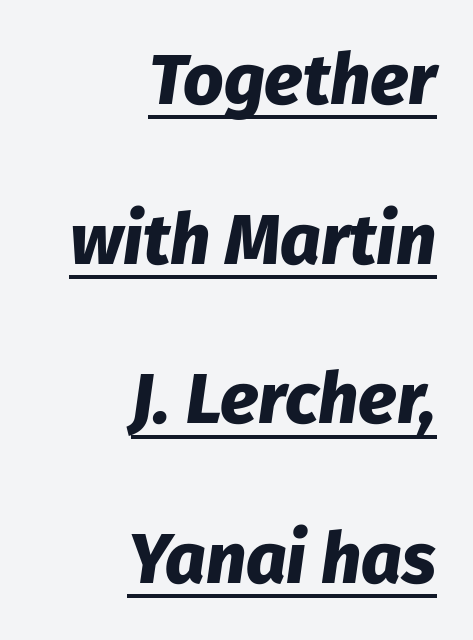
The image shows 71 px heavy type, italic (leaning right); set right-aligned, loose line spacing (2.25x), normal letter spacing, underlined; low stroke contrast and a medium x-height.
